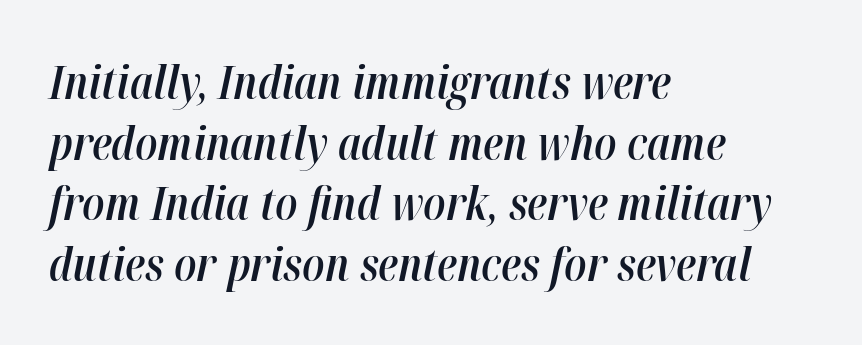
Q: Is the text bold? A: Semi-bold.
Q: Is the text italic (slanted)? A: Yes, it leans right by about 12 degrees.
Q: Is the text underlined? A: No.
Q: How is the paragraph aligned? A: Left-aligned.
Q: Is the spacing between letters normal or unusually wide? A: Normal.
Q: Is the spacing between lines tight, normal or loose? A: Normal.
Q: Width (condensed, normal, or wide)? A: Condensed.
Q: Stroke contrast? A: High.
Q: x-height? A: Medium.
Q: Monospaced? A: No.
